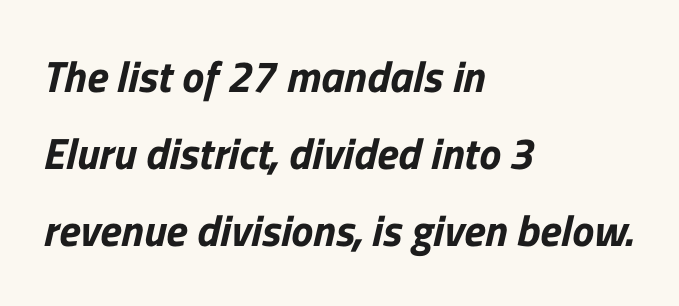
The image shows 44 px sans-serif type; set left-aligned, line spacing 1.75x, normal letter spacing, not underlined; low stroke contrast and a medium x-height.
